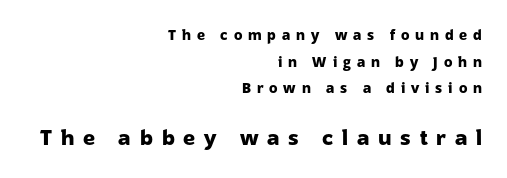
{"italic": "no", "bold": "yes", "underline": "no", "align": "right", "line_spacing": "loose", "line_spacing_ratio": 1.91, "letter_spacing": "wide", "letter_spacing_em": 0.42, "larger_block": "second", "size_ratio": 1.5, "glyph_px": 21}
